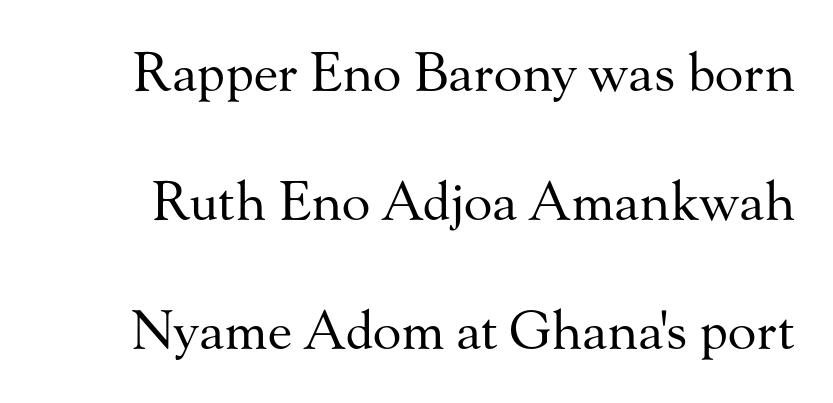
{"serif": "yes", "italic": "no", "bold": "no", "weight": "regular", "width": "normal", "stroke_contrast": "medium", "x_height": "small", "monospaced": "no", "underline": "no", "line_spacing": "loose", "line_spacing_ratio": 2.43, "letter_spacing": "normal", "letter_spacing_em": 0.0, "glyph_px": 53}
